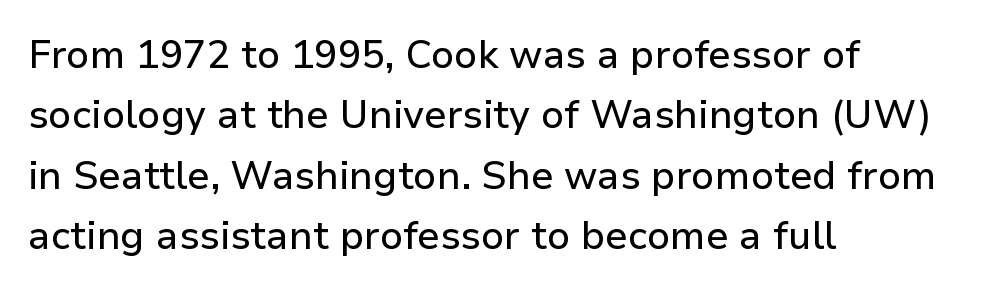
In terms of letterform style, serifs are entirely absent. Regular leading. The string is rendered with underlining switched off. Does the lettering tilt? It doesn't — this is upright. This rendering uses left alignment, leaving the right contour irregular. Proportional: the letters do not fall into vertical columns.
